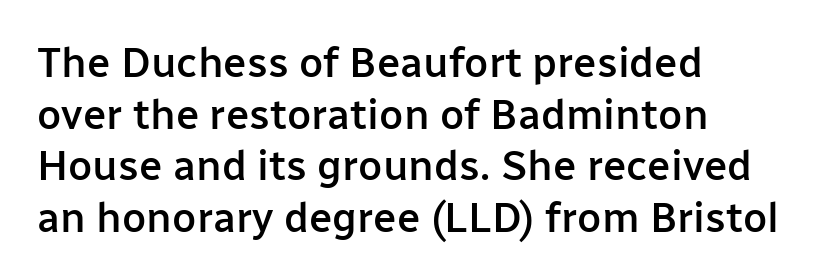
The image shows 42 px semibold sans-serif type, upright; set left-aligned, line spacing 1.23x, normal letter spacing, not underlined; low stroke contrast and a medium x-height.
